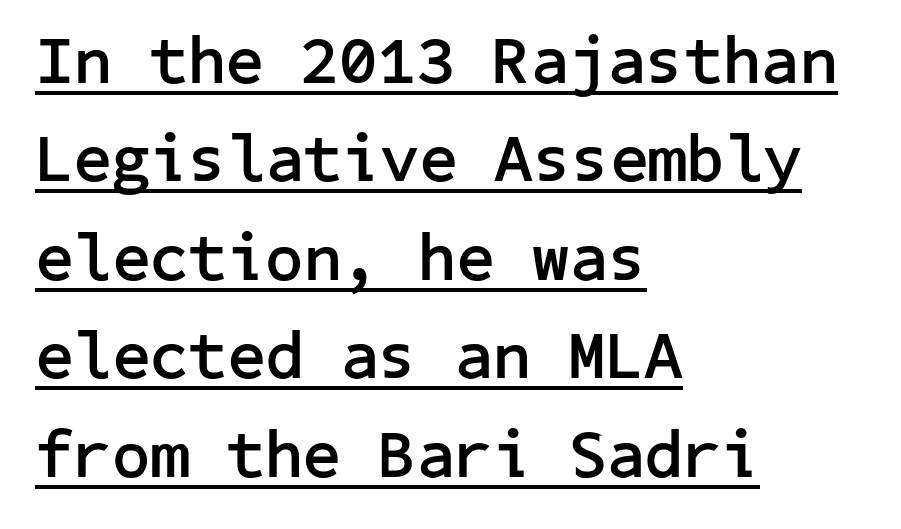
The image shows 67 px semibold sans-serif type, upright; set left-aligned, normal line spacing (1.47x), normal letter spacing, underlined; low stroke contrast and a medium x-height.
